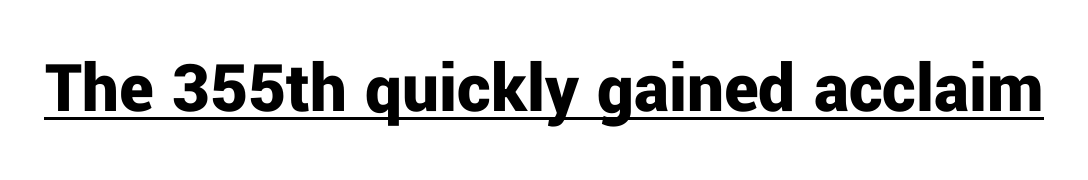
Q: Is the text bold? A: Yes.
Q: Is the text italic (slanted)? A: No, it is upright.
Q: Is the typeface a serif or a sans-serif typeface? A: Sans-serif.
Q: Is the text underlined? A: Yes.
Q: Is the spacing between letters normal or unusually wide? A: Normal.
Q: Width (condensed, normal, or wide)? A: Normal.
Q: Stroke contrast? A: Low.
Q: x-height? A: Medium.
Q: Monospaced? A: No.
